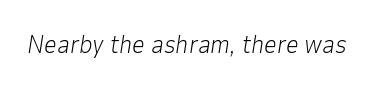
{"italic": "yes", "lean": "right", "slant_degrees": 9, "bold": "no", "underline": "no", "letter_spacing": "normal", "letter_spacing_em": 0.0, "glyph_px": 25}
